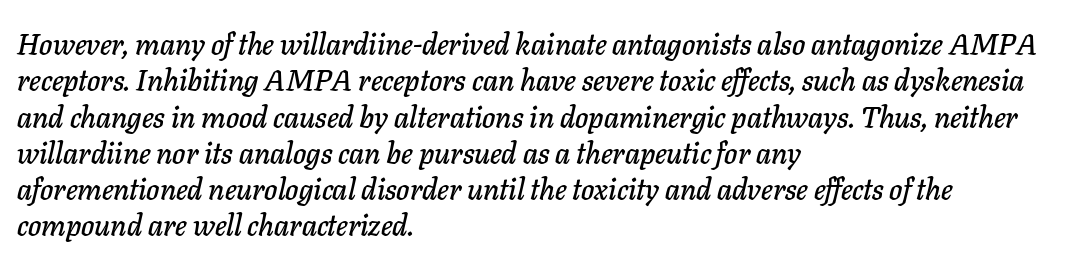
The image shows 30 px text type, italic (leaning right); set left-aligned, line spacing 1.21x, normal letter spacing, not underlined; low stroke contrast and a medium x-height.
